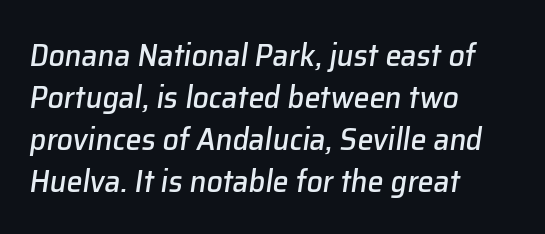
Q: Is the text italic (slanted)? A: Yes, it leans right by about 8 degrees.
Q: Is the text underlined? A: No.
Q: How is the paragraph aligned? A: Left-aligned.
Q: Is the spacing between letters normal or unusually wide? A: Normal.
Q: Is the spacing between lines tight, normal or loose? A: Normal.
Q: Width (condensed, normal, or wide)? A: Normal.
Q: Stroke contrast? A: Low.
Q: x-height? A: Medium.
Q: Monospaced? A: No.
